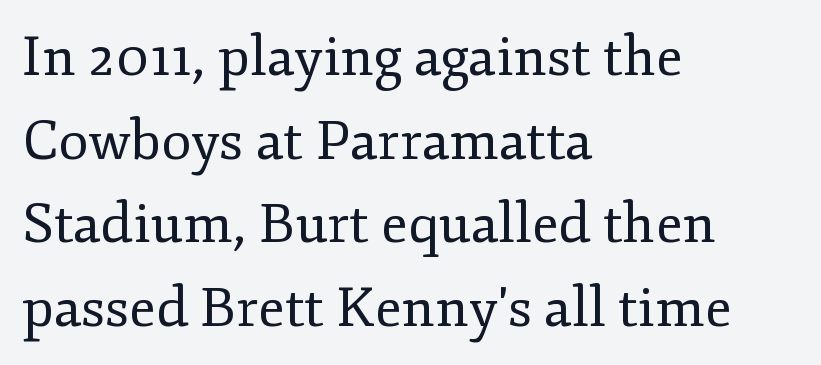
{"serif": "yes", "italic": "no", "bold": "no", "weight": "regular", "width": "normal", "stroke_contrast": "low", "x_height": "small", "monospaced": "no", "underline": "no", "align": "left", "line_spacing": "normal", "line_spacing_ratio": 1.52, "letter_spacing": "normal", "letter_spacing_em": 0.0, "glyph_px": 55}
